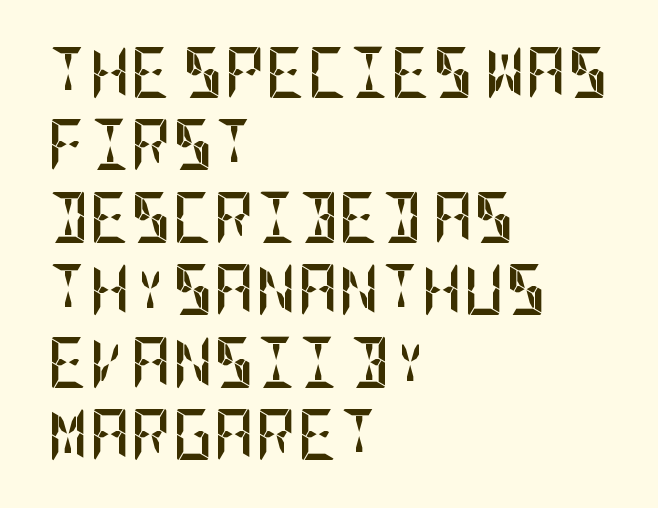
Q: Is the text bold? A: Yes.
Q: Is the text italic (slanted)? A: No, it is upright.
Q: Is the typeface a serif or a sans-serif typeface? A: Sans-serif.
Q: Is the text underlined? A: No.
Q: How is the paragraph aligned? A: Left-aligned.
Q: Is the spacing between letters normal or unusually wide? A: Normal.
Q: Is the spacing between lines tight, normal or loose? A: Normal.
Q: Width (condensed, normal, or wide)? A: Condensed.
Q: Stroke contrast? A: Low.
Q: x-height? A: Large.
